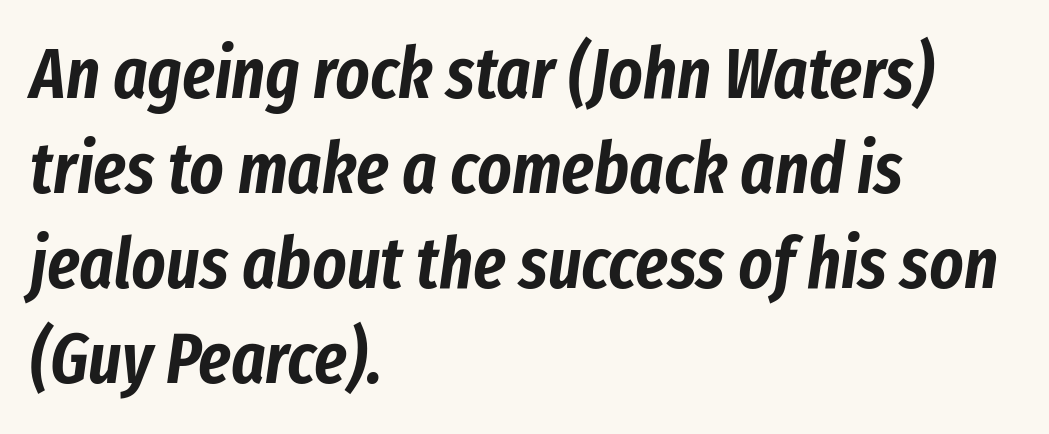
{"italic": "yes", "lean": "right", "slant_degrees": 8, "width": "condensed", "stroke_contrast": "low", "x_height": "medium", "monospaced": "no", "underline": "no", "align": "left", "line_spacing": "normal", "line_spacing_ratio": 1.32, "letter_spacing": "normal", "letter_spacing_em": 0.0, "glyph_px": 72}
